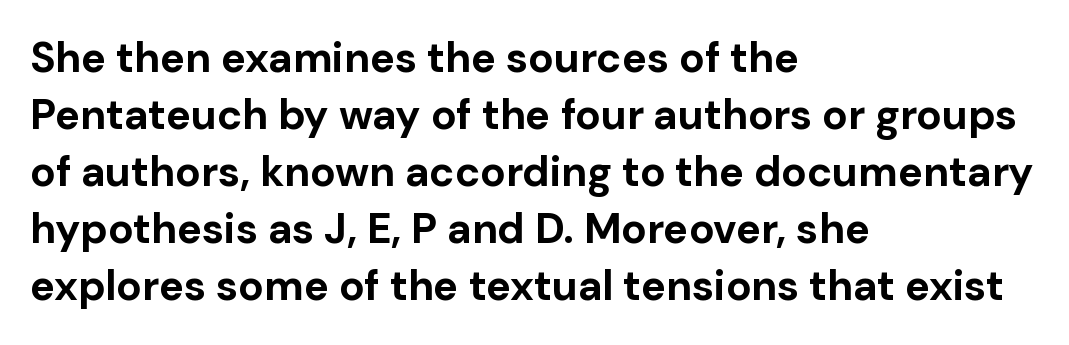
The image shows 42 px bold sans-serif type, upright; set left-aligned, normal line spacing (1.36x), normal letter spacing, not underlined; low stroke contrast and a medium x-height.
